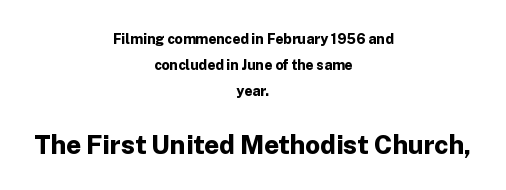
{"italic": "no", "bold": "yes", "underline": "no", "align": "center", "line_spacing_ratio": 1.86, "letter_spacing": "normal", "letter_spacing_em": 0.0, "larger_block": "second", "size_ratio": 1.86, "glyph_px": 26}
